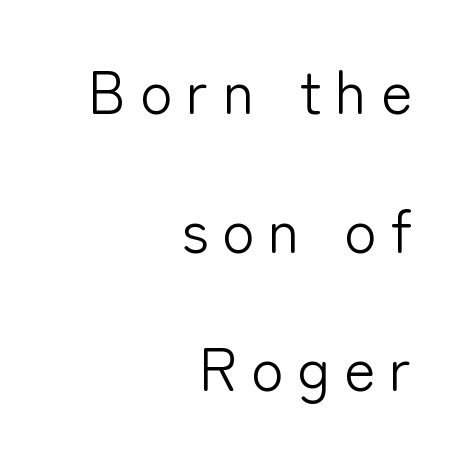
The image shows 60 px light sans-serif type, upright; set right-aligned, loose line spacing (2.31x), unusually wide letter spacing (+0.23 em), not underlined; low stroke contrast and a medium x-height.
